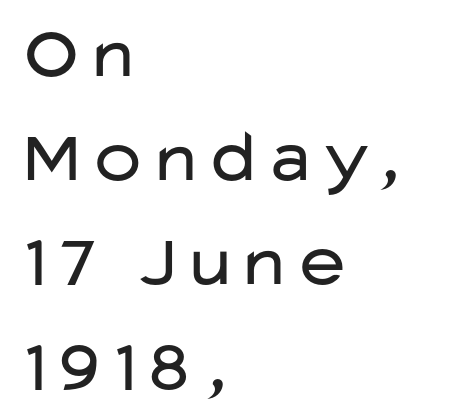
{"serif": "no", "italic": "no", "bold": "no", "weight": "regular", "width": "wide", "stroke_contrast": "low", "x_height": "medium", "monospaced": "no", "underline": "no", "align": "left", "line_spacing": "normal", "line_spacing_ratio": 1.39, "letter_spacing": "normal", "letter_spacing_em": 0.0, "glyph_px": 75}
